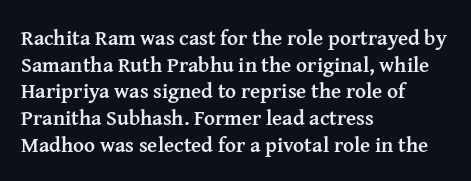
{"italic": "no", "bold": "yes", "underline": "no", "align": "left", "line_spacing": "normal", "line_spacing_ratio": 1.27, "letter_spacing": "normal", "letter_spacing_em": 0.0, "glyph_px": 21}
